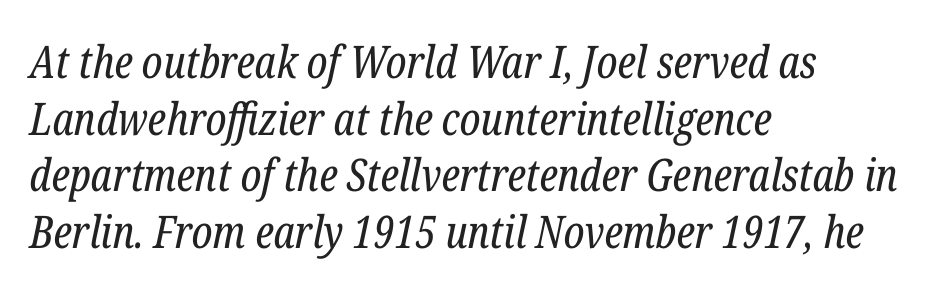
The setting favours the left margin, as ordinary paragraphs usually do. How are the letters spaced? Ordinarily, with no added tracking. Yep, those are serifs on the letters. A clean baseline with only descenders dipping below it.
